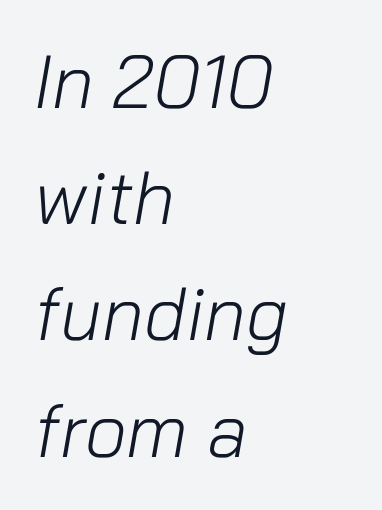
{"italic": "yes", "lean": "right", "slant_degrees": 10, "bold": "no", "weight": "light", "width": "normal", "stroke_contrast": "low", "x_height": "medium", "monospaced": "no", "underline": "no", "align": "left", "line_spacing": "normal", "line_spacing_ratio": 1.57, "letter_spacing": "normal", "letter_spacing_em": 0.0, "glyph_px": 74}
